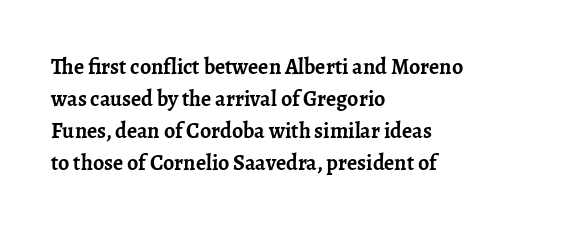
{"italic": "no", "bold": "yes", "underline": "no", "align": "left", "line_spacing": "normal", "line_spacing_ratio": 1.45, "letter_spacing": "normal", "letter_spacing_em": 0.0, "glyph_px": 22}
